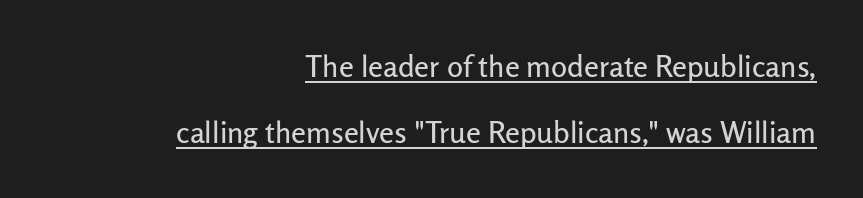
One-word summary of the alignment: right. Posture: straight, roman, zero tilt. This rendering employs a face without finishing strokes, i.e., a sans-serif. The type is set solid horizontally, with unmodified tracking. In designer terms, the underline attribute is active on this setting. These lines are rendered in a variable-pitch font.
